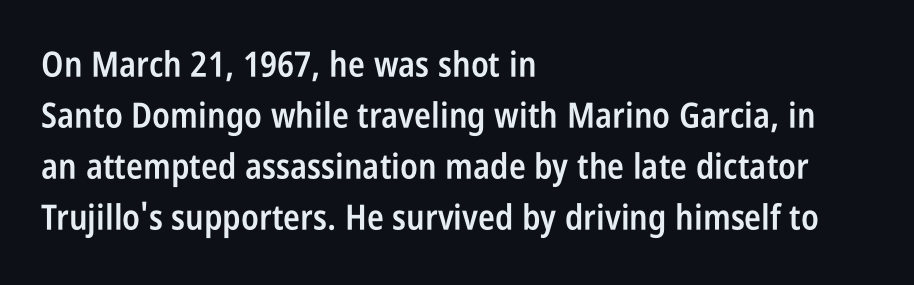
The image shows 35 px semibold, condensed sans-serif type, upright; set left-aligned, normal line spacing (1.46x), normal letter spacing, not underlined; low stroke contrast and a large x-height.
